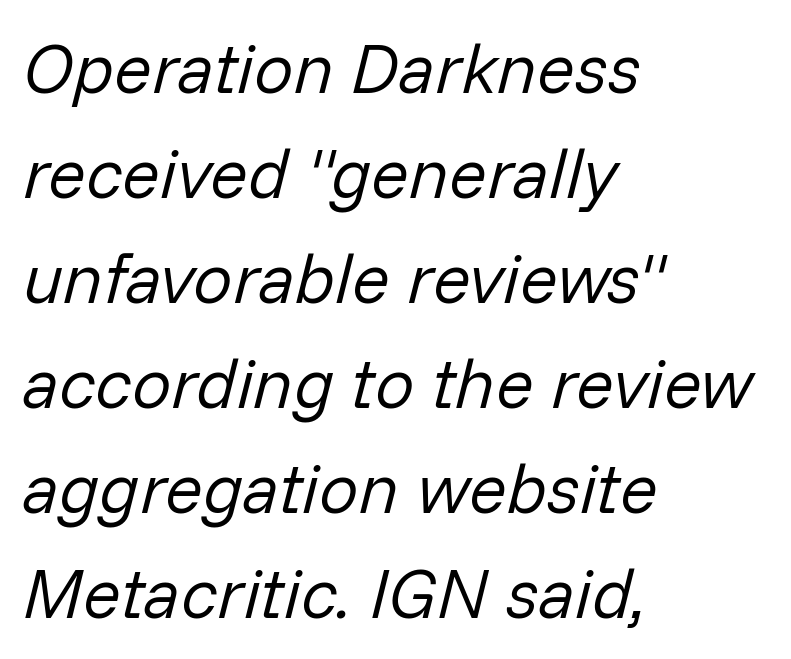
Italic? Definitely — the glyphs are oblique. Each letter keeps its own natural width here, so spacing adapts to shape. Quick note: underline off. Short and long lines alike share a common starting point at left. What's the leading like? Ordinary, nothing unusual.
